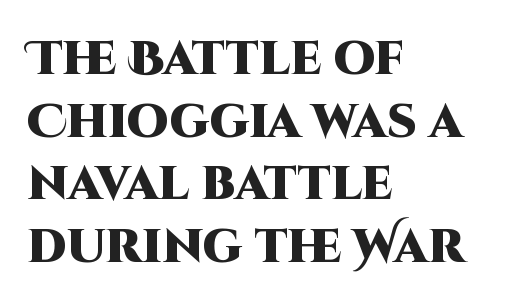
Q: Is the text bold? A: Yes.
Q: Is the text italic (slanted)? A: No, it is upright.
Q: Is the typeface a serif or a sans-serif typeface? A: Sans-serif.
Q: Is the text underlined? A: No.
Q: How is the paragraph aligned? A: Left-aligned.
Q: Is the spacing between letters normal or unusually wide? A: Normal.
Q: Is the spacing between lines tight, normal or loose? A: Normal.
Q: Width (condensed, normal, or wide)? A: Normal.
Q: Stroke contrast? A: High.
Q: x-height? A: Large.
Q: Monospaced? A: No.
